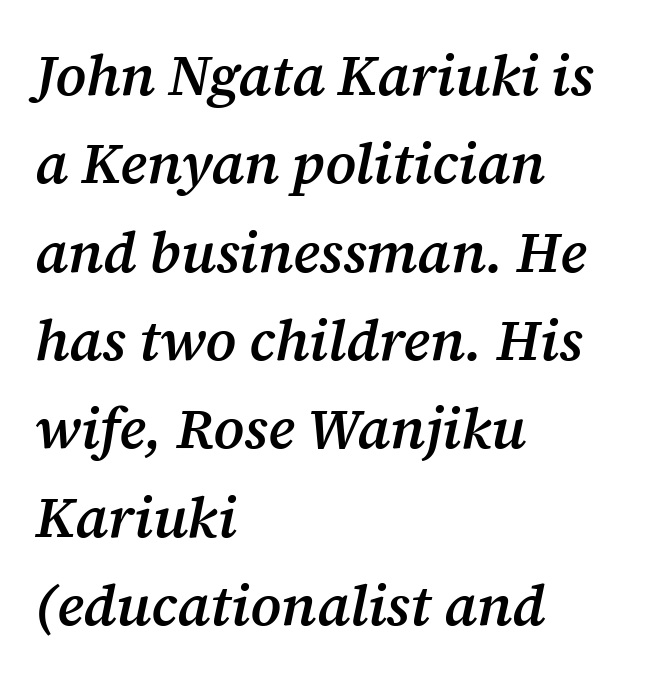
The designer left line spacing at the default. On the weight axis this lands at semibold, roughly 600. The gap between lines stays unmarked. Observe the serifs anchoring each vertical stroke in this sample. Compared with ordinary roman type, these characters are visibly tilted.
